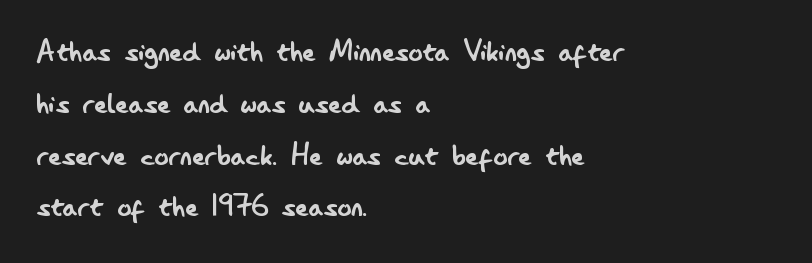
Underline: absent. No heavy texture on the line: the type isn't bold. Every character sits straight up, as roman type does. Is this a fixed-width face? No — the glyphs have proportional, varying widths.
